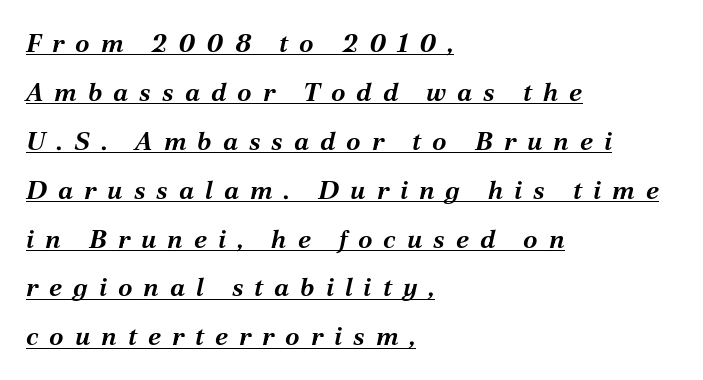
Looks like someone drew a line under every word here. The passage shown has open, widely tracked lettering throughout. Typesetter's note: full bold, strokes at maximum text heaviness. The font's italic variant was chosen for this text.
